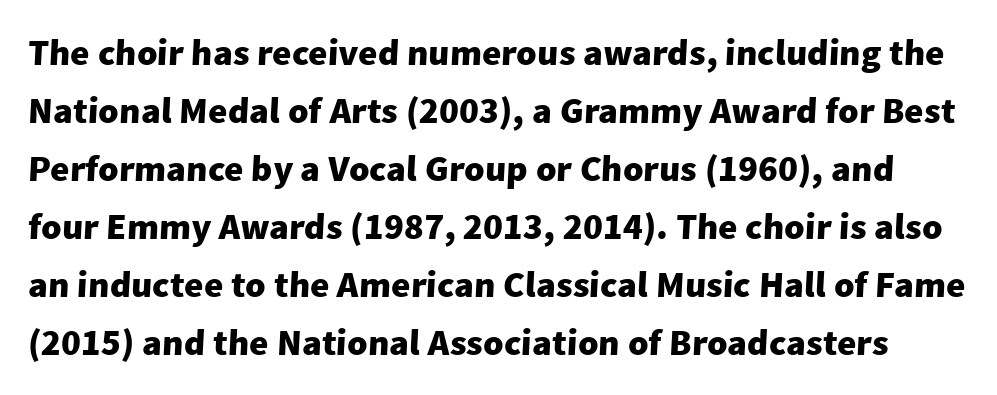
The image shows 37 px heavy sans-serif type; set normal line spacing (1.57x), normal letter spacing, not underlined; low stroke contrast and a medium x-height.
